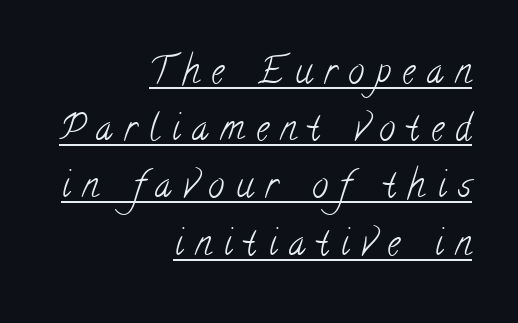
Q: Is the text bold? A: No.
Q: Is the text underlined? A: Yes.
Q: How is the paragraph aligned? A: Right-aligned.
Q: Is the spacing between letters normal or unusually wide? A: Unusually wide.
Q: Is the spacing between lines tight, normal or loose? A: Normal.
Q: Width (condensed, normal, or wide)? A: Condensed.
Q: Stroke contrast? A: Low.
Q: x-height? A: Small.
Q: Monospaced? A: No.
